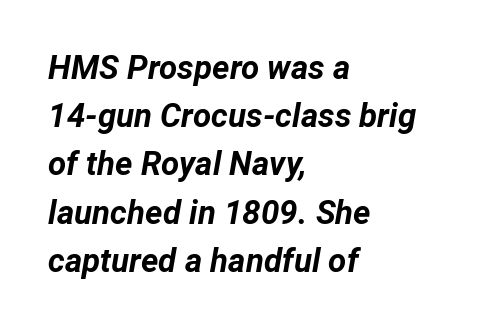
{"italic": "yes", "lean": "right", "slant_degrees": 12, "bold": "yes", "weight": "bold", "width": "normal", "stroke_contrast": "low", "x_height": "medium", "monospaced": "no", "underline": "no", "align": "left", "line_spacing": "normal", "line_spacing_ratio": 1.46, "letter_spacing": "normal", "letter_spacing_em": 0.0, "glyph_px": 33}
